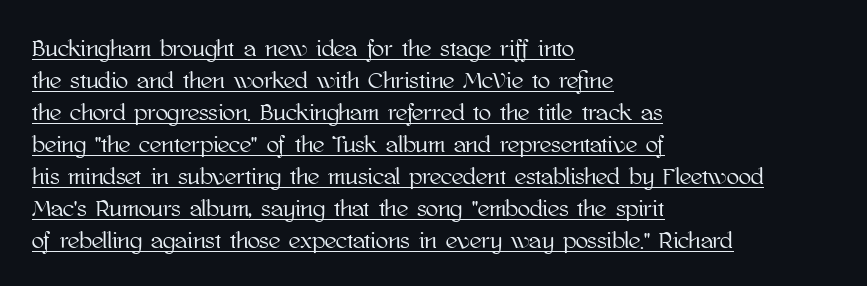
{"italic": "no", "underline": "yes", "align": "left", "line_spacing": "normal", "line_spacing_ratio": 1.39, "letter_spacing": "normal", "letter_spacing_em": 0.0, "glyph_px": 23}
